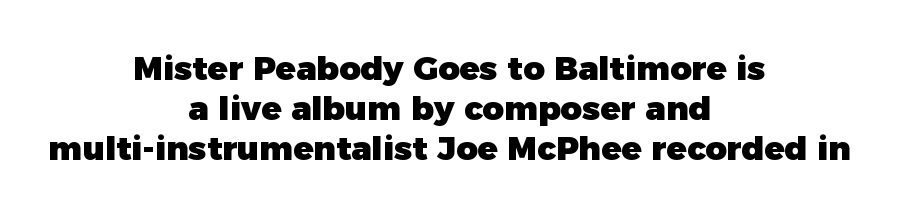
Proportional: the letters do not fall into vertical columns. What kind of face is this? One without serifs — a sans. Neither beginnings nor endings align; midpoints do. The baseline area is clear. The lettering holds an erect, upright posture throughout. These lines keep a tight, regular rhythm from letter to letter.
